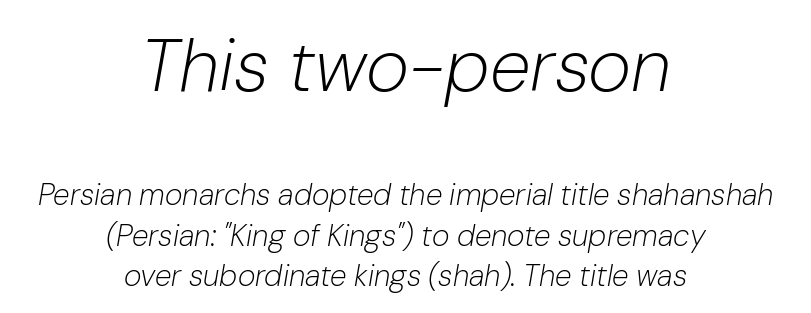
Q: Is the text bold? A: No.
Q: Is the text italic (slanted)? A: Yes, it leans right by about 10 degrees.
Q: Is the text underlined? A: No.
Q: How is the paragraph aligned? A: Centered.
Q: Is the spacing between letters normal or unusually wide? A: Normal.
Q: Is the spacing between lines tight, normal or loose? A: Normal.
Q: Which block of text is set in a larger size, the first (top) or the second (bottom)? A: The first (top) one.
Q: Width (condensed, normal, or wide)? A: Normal.
Q: Stroke contrast? A: Low.
Q: x-height? A: Medium.
Q: Monospaced? A: No.
